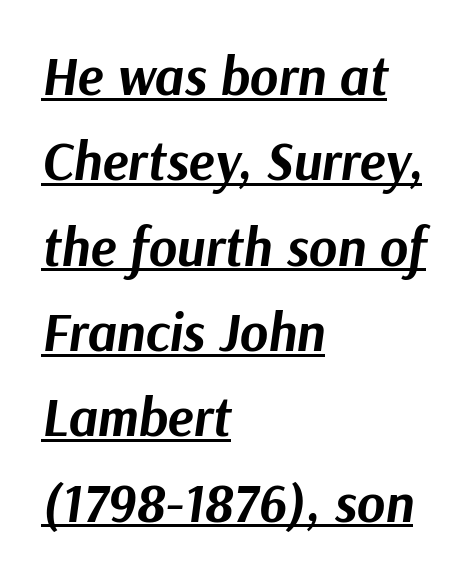
{"italic": "yes", "lean": "right", "slant_degrees": 9, "bold": "yes", "weight": "bold", "width": "normal", "stroke_contrast": "medium", "x_height": "medium", "monospaced": "no", "underline": "yes", "align": "left", "line_spacing": "normal", "line_spacing_ratio": 1.58, "letter_spacing": "normal", "letter_spacing_em": 0.0, "glyph_px": 54}
